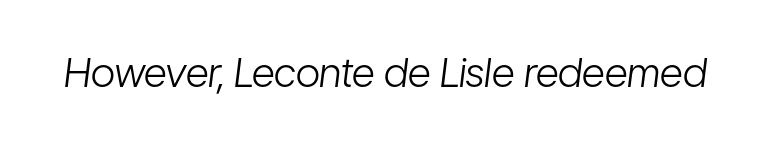
Q: Is the text bold? A: No.
Q: Is the text italic (slanted)? A: Yes, it leans right by about 7 degrees.
Q: Is the text underlined? A: No.
Q: Is the spacing between letters normal or unusually wide? A: Normal.
Q: Width (condensed, normal, or wide)? A: Condensed.
Q: Stroke contrast? A: Low.
Q: x-height? A: Medium.
Q: Monospaced? A: No.
